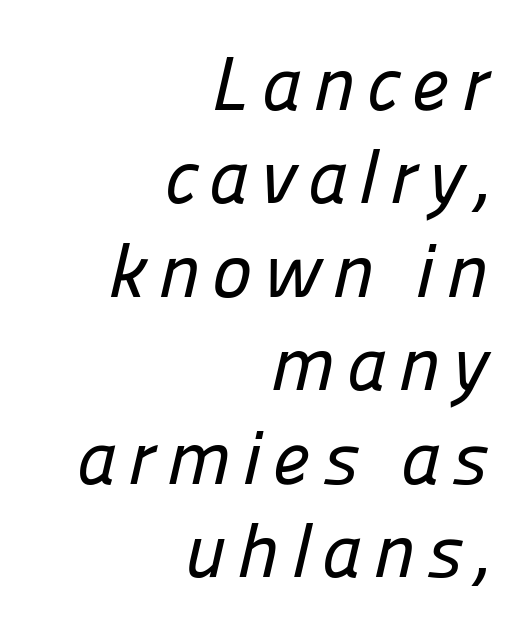
Glance below the letters and you will spot only blank space. Typographically, this falls in the sans-serif category. Here the designer chose a conventional face with non-uniform glyph widths. Line ends are locked; line starts wander.
